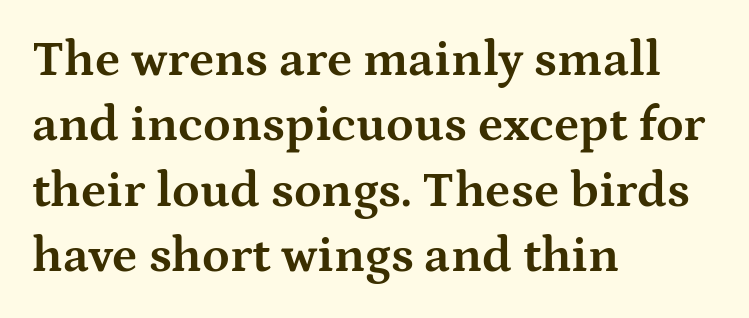
The image shows 50 px bold, wide serif type, upright; set left-aligned, normal line spacing (1.31x), normal letter spacing, not underlined; medium stroke contrast and a medium x-height.
